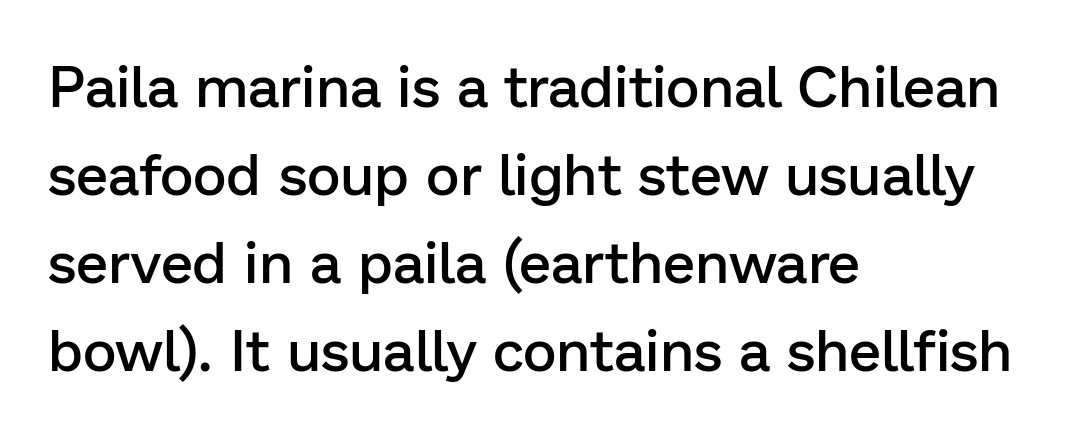
The font's upright variant was chosen for this text. The gap between lines stays unmarked. Looks like regular typesetting: each glyph gets only the width it needs. Is the block centered? No — it sits flush against the left margin. Vertical spacing — default. The letters sit at their default tracking, neither squeezed nor spread.
